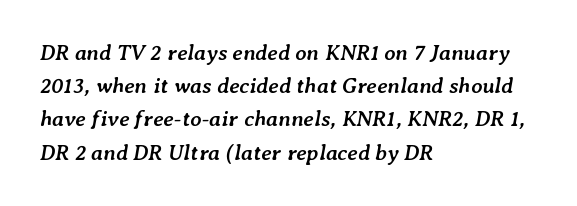
The image shows 22 px bold type, italic (leaning right); set left-aligned, normal line spacing (1.51x), normal letter spacing, not underlined.
